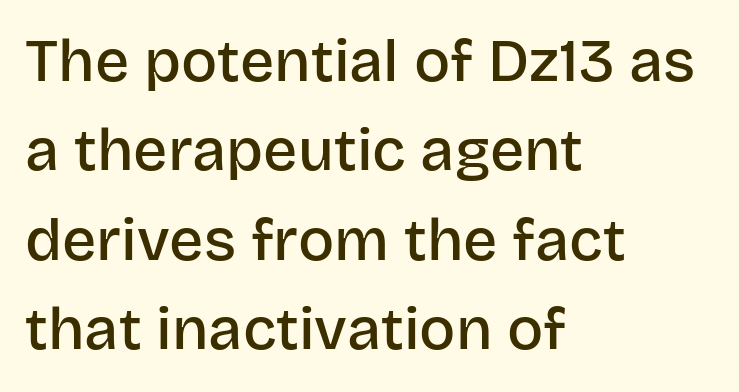
The image shows 60 px semibold sans-serif type, upright; set left-aligned, normal line spacing (1.49x), normal letter spacing, not underlined; low stroke contrast and a large x-height.
